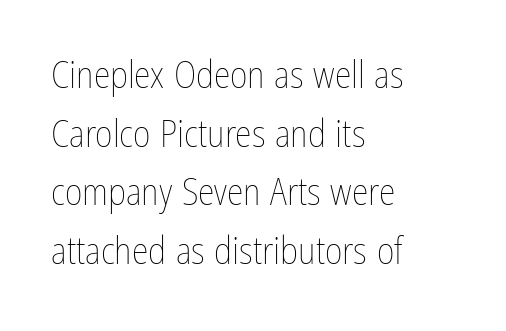
{"italic": "no", "bold": "no", "weight": "thin", "width": "condensed", "stroke_contrast": "low", "x_height": "medium", "monospaced": "no", "underline": "no", "align": "left", "line_spacing": "normal", "line_spacing_ratio": 1.54, "letter_spacing": "normal", "letter_spacing_em": 0.0, "glyph_px": 38}
